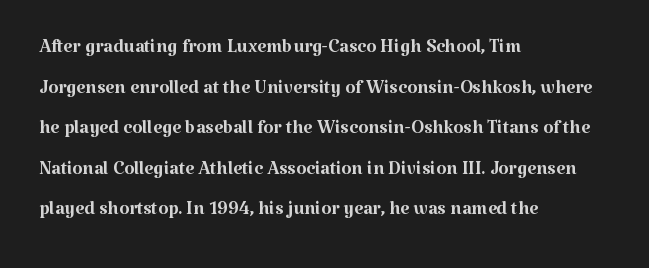
The zone under the glyphs is completely vacant. Letters have the restrained weight of plain body copy at most. Line beginnings align vertically; line endings do not. The gaps between neighbouring characters are ordinary and unremarkable.
